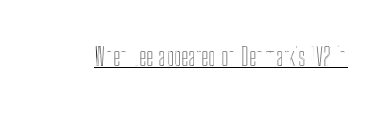
{"italic": "no", "underline": "yes", "letter_spacing": "normal", "letter_spacing_em": 0.0, "glyph_px": 25}
